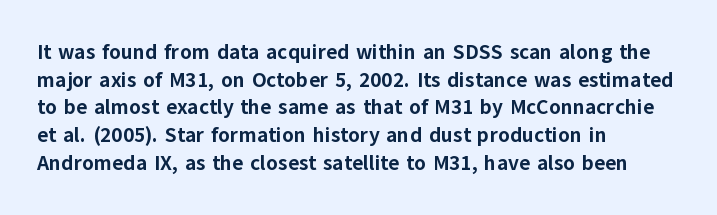
Q: Is the text bold? A: Yes.
Q: Is the text italic (slanted)? A: No, it is upright.
Q: Is the text underlined? A: No.
Q: How is the paragraph aligned? A: Left-aligned.
Q: Is the spacing between letters normal or unusually wide? A: Normal.
Q: Is the spacing between lines tight, normal or loose? A: Normal.
